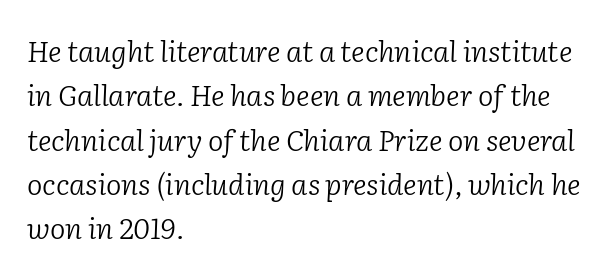
{"serif": "yes", "italic": "yes", "lean": "right", "slant_degrees": 2, "bold": "no", "weight": "light", "width": "normal", "stroke_contrast": "low", "x_height": "medium", "monospaced": "no", "underline": "no", "align": "left", "line_spacing": "normal", "line_spacing_ratio": 1.53, "letter_spacing": "normal", "letter_spacing_em": 0.0, "glyph_px": 29}
